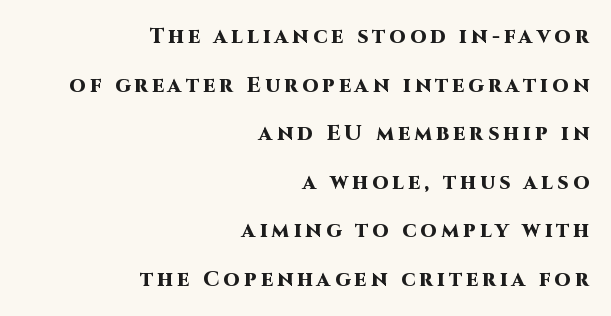
Every stem runs plumb, perpendicular to the baseline. Which margin do the lines hug? The right one — the left edge is uneven. Descenders are the only things crossing below the line. Glyph-to-glyph distance is far greater than everyday printed text. Compared with an ordinary text face, these strokes are far heavier — a full bold. You could fit nearly another row in the gap between these rows.
